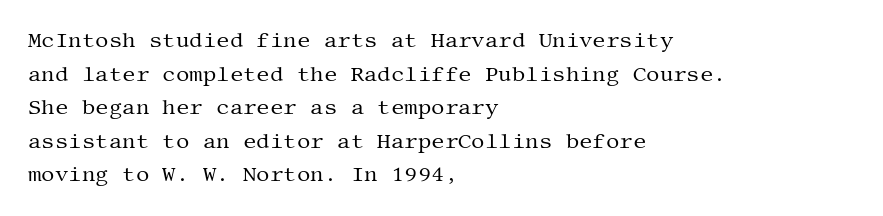
The font's upright variant was chosen for this text. Does the leading feel generous? No, just average. Letters rest on an invisible, unmarked baseline. Heft: none added — not bold. Typeset ragged right — the left edge is the straight one.
